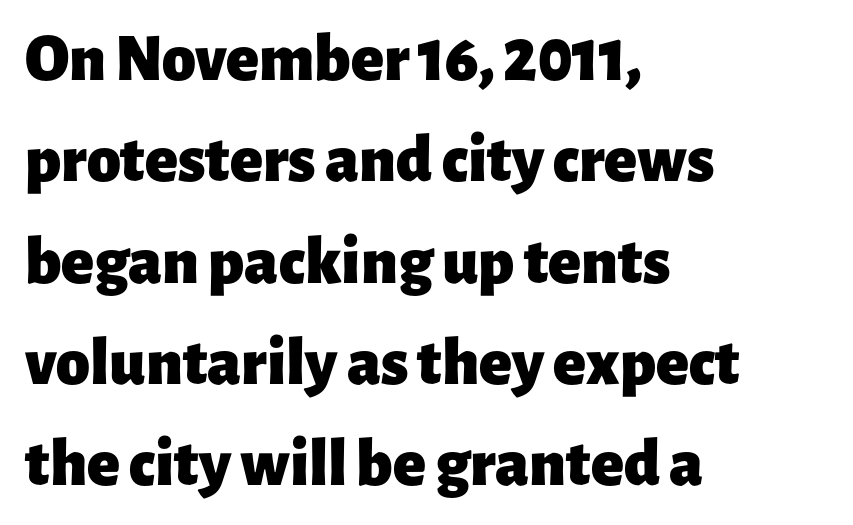
The image shows 68 px heavy sans-serif type, upright; set left-aligned, normal line spacing (1.49x), normal letter spacing, not underlined; low stroke contrast and a medium x-height.
